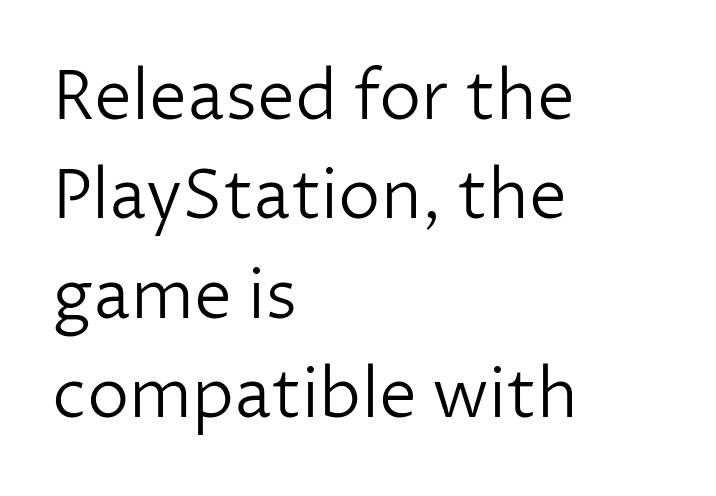
Q: Is the text bold? A: No.
Q: Is the text italic (slanted)? A: No, it is upright.
Q: Is the typeface a serif or a sans-serif typeface? A: Sans-serif.
Q: Is the text underlined? A: No.
Q: How is the paragraph aligned? A: Left-aligned.
Q: Is the spacing between letters normal or unusually wide? A: Normal.
Q: Is the spacing between lines tight, normal or loose? A: Normal.
Q: Width (condensed, normal, or wide)? A: Normal.
Q: Stroke contrast? A: Low.
Q: x-height? A: Medium.
Q: Monospaced? A: No.
